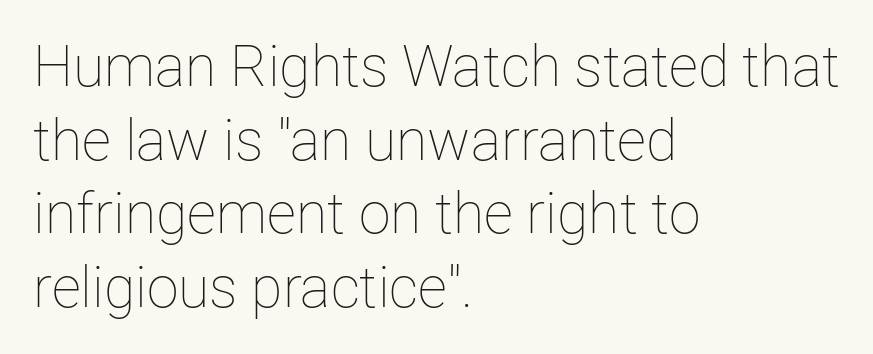
Q: Is the text bold? A: No.
Q: Is the text italic (slanted)? A: No, it is upright.
Q: Is the text underlined? A: No.
Q: How is the paragraph aligned? A: Left-aligned.
Q: Is the spacing between letters normal or unusually wide? A: Normal.
Q: Is the spacing between lines tight, normal or loose? A: Normal.
Q: Width (condensed, normal, or wide)? A: Normal.
Q: Stroke contrast? A: Low.
Q: x-height? A: Medium.
Q: Monospaced? A: No.
